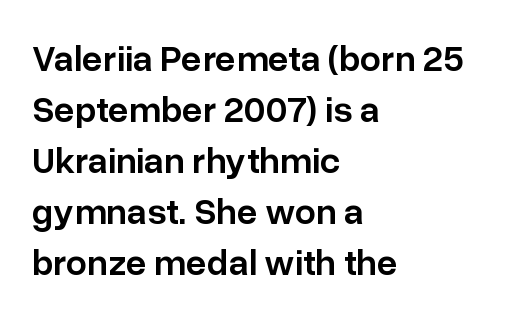
{"serif": "no", "italic": "no", "bold": "semi", "weight": "semibold", "width": "normal", "stroke_contrast": "low", "x_height": "medium", "monospaced": "no", "underline": "no", "align": "left", "line_spacing": "normal", "line_spacing_ratio": 1.38, "letter_spacing": "normal", "letter_spacing_em": 0.0, "glyph_px": 37}
